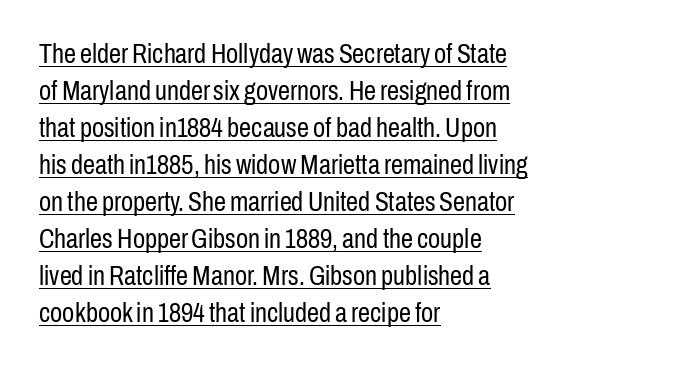
Weight: not bold — regular or lighter. There is no visible air inserted between adjacent glyphs. Typeset ragged right — the left edge is the straight one. This sample carries an underscore along the baseline area.
